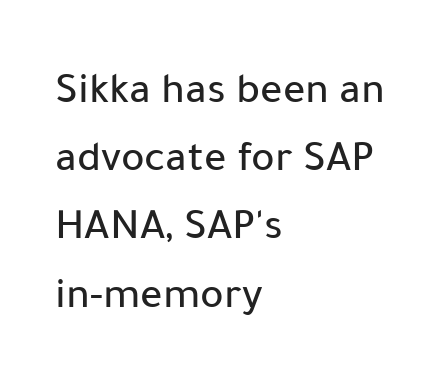
The image shows 44 px sans-serif type, upright; set left-aligned, normal line spacing (1.55x), normal letter spacing, not underlined; low stroke contrast and a medium x-height.
